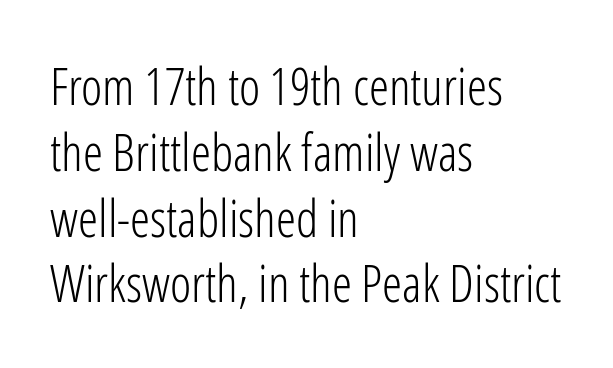
Q: Is the text bold? A: No.
Q: Is the text italic (slanted)? A: No, it is upright.
Q: Is the typeface a serif or a sans-serif typeface? A: Sans-serif.
Q: Is the text underlined? A: No.
Q: How is the paragraph aligned? A: Left-aligned.
Q: Is the spacing between letters normal or unusually wide? A: Normal.
Q: Is the spacing between lines tight, normal or loose? A: Normal.
Q: Width (condensed, normal, or wide)? A: Condensed.
Q: Stroke contrast? A: Low.
Q: x-height? A: Medium.
Q: Monospaced? A: No.
